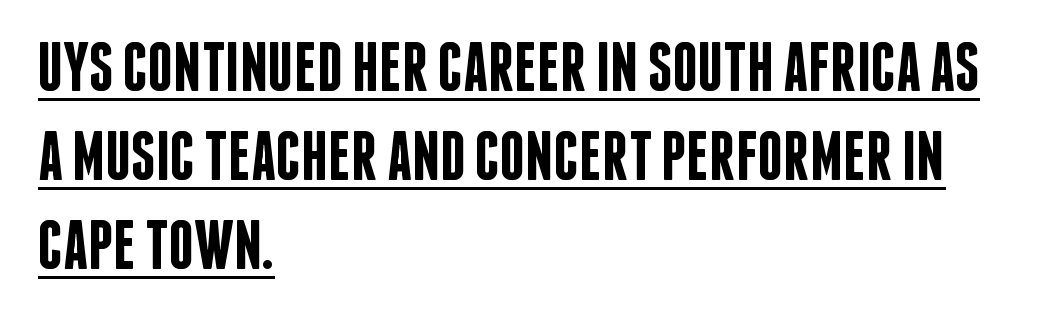
Q: Is the text bold? A: Semi-bold.
Q: Is the text italic (slanted)? A: No, it is upright.
Q: Is the typeface a serif or a sans-serif typeface? A: Sans-serif.
Q: Is the text underlined? A: Yes.
Q: How is the paragraph aligned? A: Left-aligned.
Q: Is the spacing between letters normal or unusually wide? A: Normal.
Q: Is the spacing between lines tight, normal or loose? A: Normal.
Q: Width (condensed, normal, or wide)? A: Condensed.
Q: Stroke contrast? A: Low.
Q: x-height? A: Large.
Q: Monospaced? A: No.
